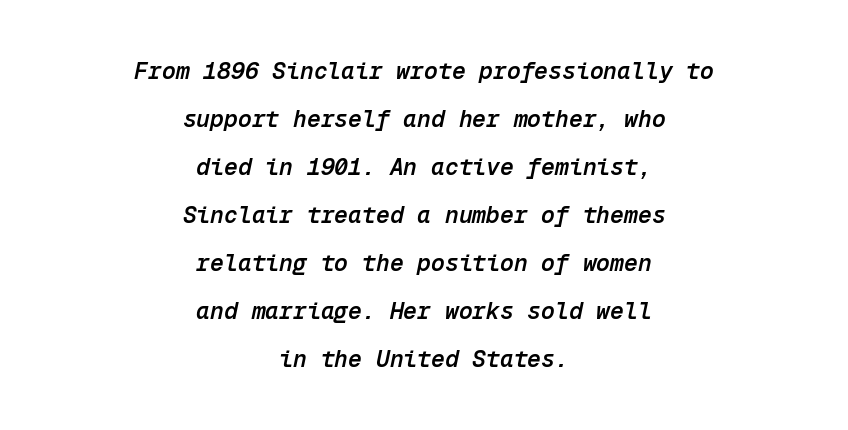
The image shows 23 px text type, italic (leaning right); set centered, loose line spacing (2.09x), normal letter spacing, not underlined.
